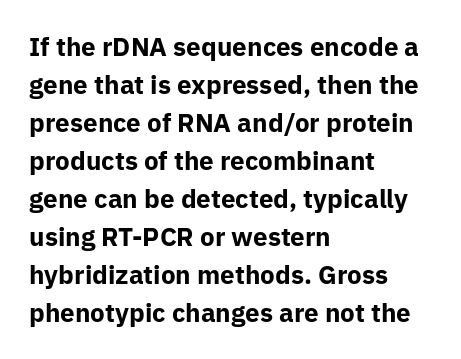
The image shows 26 px bold type, upright; set left-aligned, normal line spacing (1.46x), normal letter spacing, not underlined.
